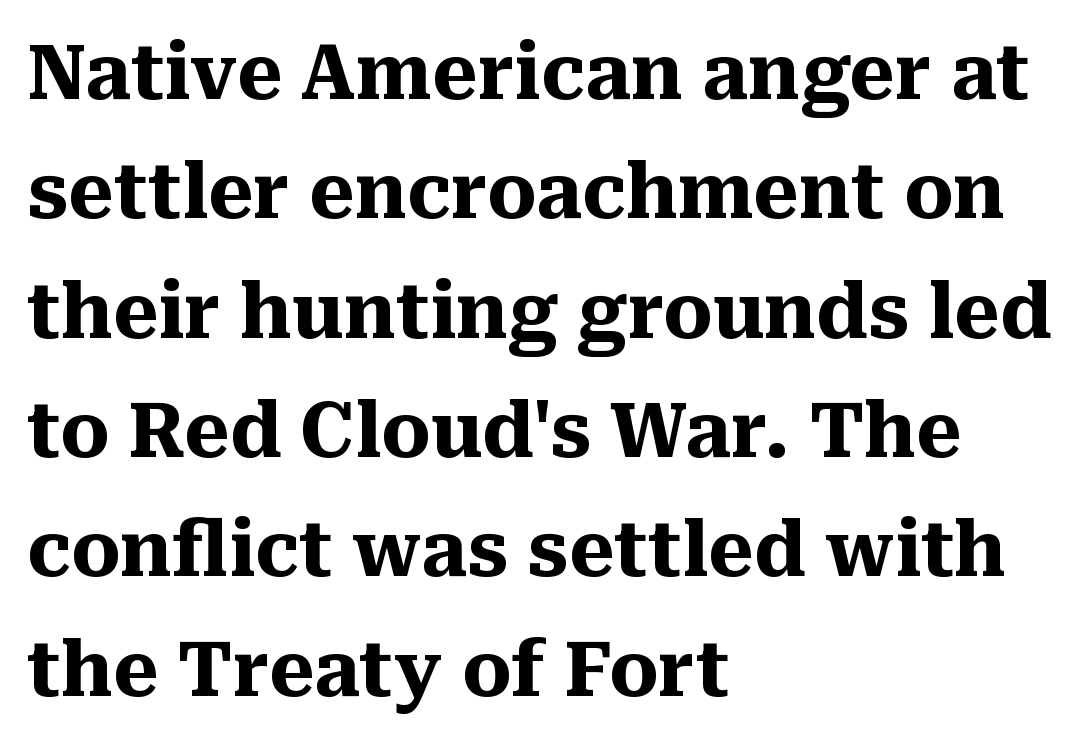
Q: Is the text bold? A: Yes.
Q: Is the text italic (slanted)? A: No, it is upright.
Q: Is the typeface a serif or a sans-serif typeface? A: Serif.
Q: Is the text underlined? A: No.
Q: How is the paragraph aligned? A: Left-aligned.
Q: Is the spacing between letters normal or unusually wide? A: Normal.
Q: Is the spacing between lines tight, normal or loose? A: Normal.
Q: Width (condensed, normal, or wide)? A: Normal.
Q: Stroke contrast? A: Medium.
Q: x-height? A: Medium.
Q: Monospaced? A: No.
